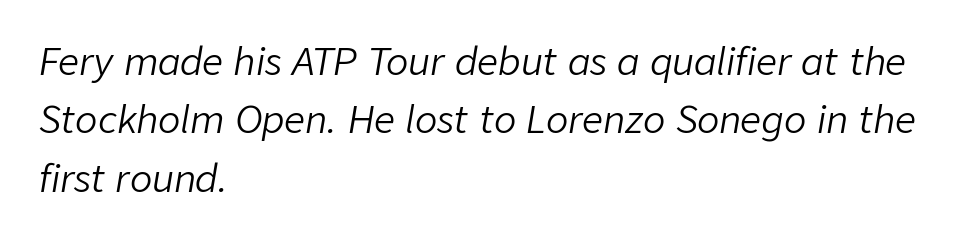
{"italic": "yes", "lean": "right", "slant_degrees": 9, "bold": "no", "weight": "light", "width": "normal", "stroke_contrast": "low", "x_height": "medium", "monospaced": "no", "underline": "no", "align": "left", "line_spacing": "normal", "line_spacing_ratio": 1.58, "letter_spacing": "normal", "letter_spacing_em": 0.0, "glyph_px": 37}
